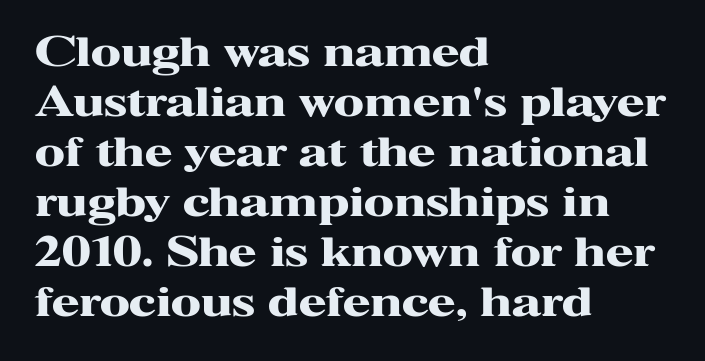
{"serif": "yes", "italic": "no", "bold": "yes", "weight": "heavy", "width": "wide", "stroke_contrast": "high", "x_height": "medium", "monospaced": "no", "underline": "no", "align": "left", "line_spacing": "normal", "line_spacing_ratio": 1.25, "letter_spacing": "normal", "letter_spacing_em": 0.0, "glyph_px": 40}
